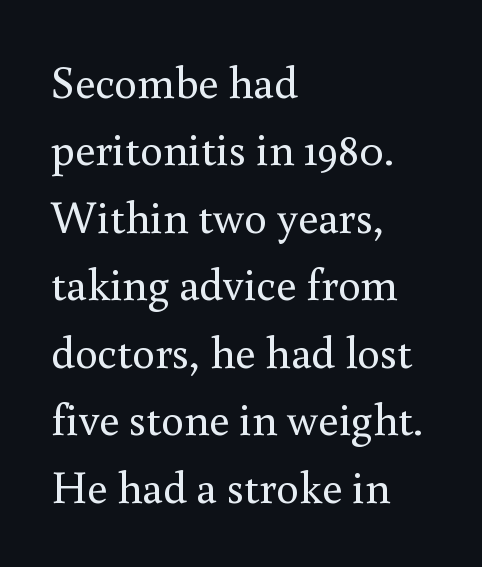
{"serif": "yes", "italic": "no", "bold": "no", "weight": "regular", "width": "normal", "stroke_contrast": "medium", "x_height": "small", "monospaced": "no", "underline": "no", "align": "left", "line_spacing": "normal", "line_spacing_ratio": 1.5, "letter_spacing": "normal", "letter_spacing_em": 0.0, "glyph_px": 45}
